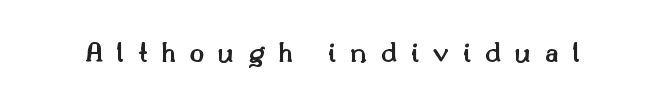
The image shows 30 px semibold serif type, upright; set unusually wide letter spacing (+0.46 em), not underlined; medium stroke contrast and a small x-height.
